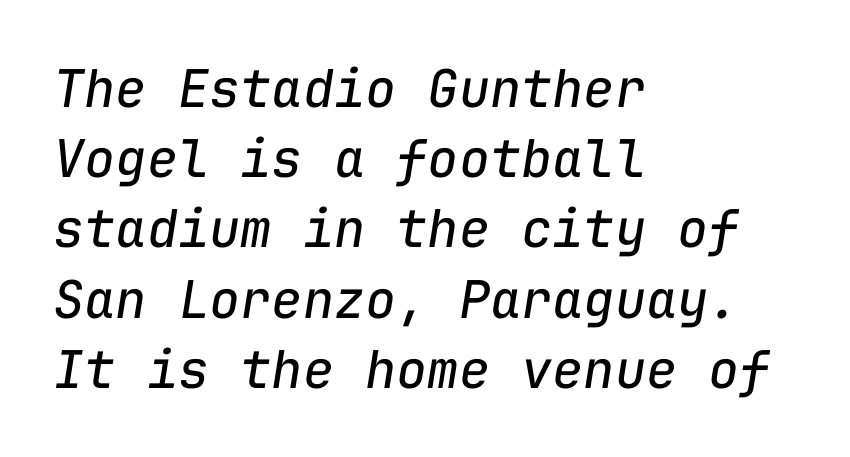
The image shows 52 px regular-weight type, italic (leaning right), monospaced; set left-aligned, normal line spacing (1.35x), normal letter spacing, not underlined; low stroke contrast and a medium x-height.
